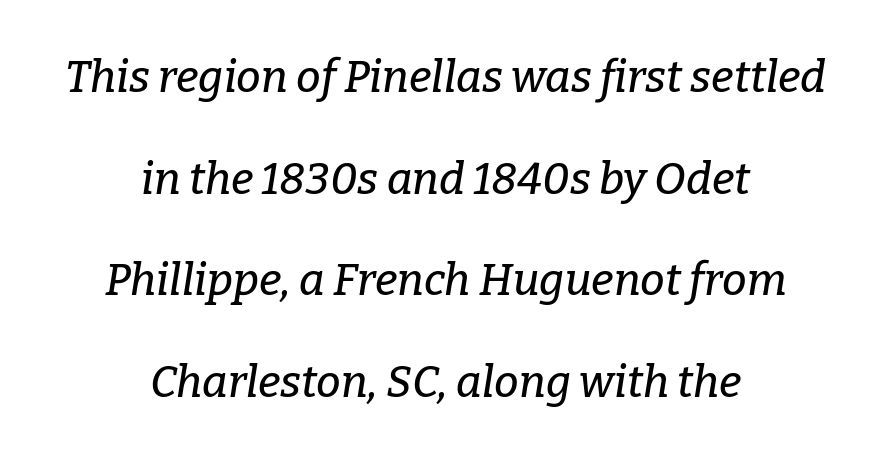
{"serif": "yes", "italic": "yes", "lean": "right", "slant_degrees": 9, "width": "normal", "stroke_contrast": "low", "x_height": "medium", "monospaced": "no", "underline": "no", "align": "center", "line_spacing": "loose", "line_spacing_ratio": 2.31, "letter_spacing": "normal", "letter_spacing_em": 0.0, "glyph_px": 44}
